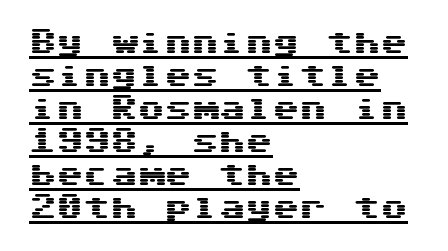
Q: Is the text italic (slanted)? A: No, it is upright.
Q: Is the text underlined? A: Yes.
Q: How is the paragraph aligned? A: Left-aligned.
Q: Is the spacing between letters normal or unusually wide? A: Normal.
